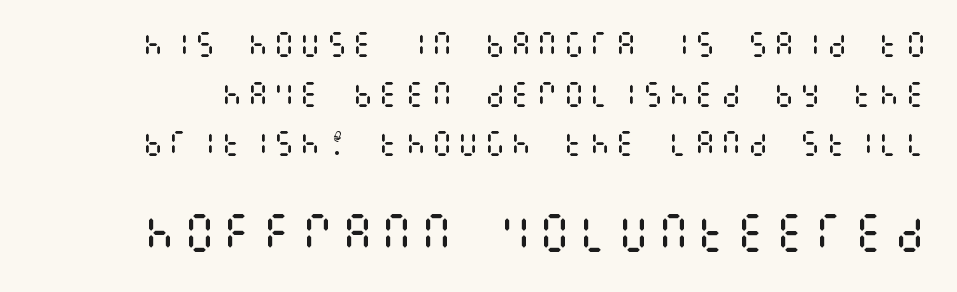
The image shows 42 px regular-weight, condensed type, upright; set line spacing 1.77x, not underlined; the second (bottom) block is 1.5x larger; medium stroke contrast and a large x-height.
